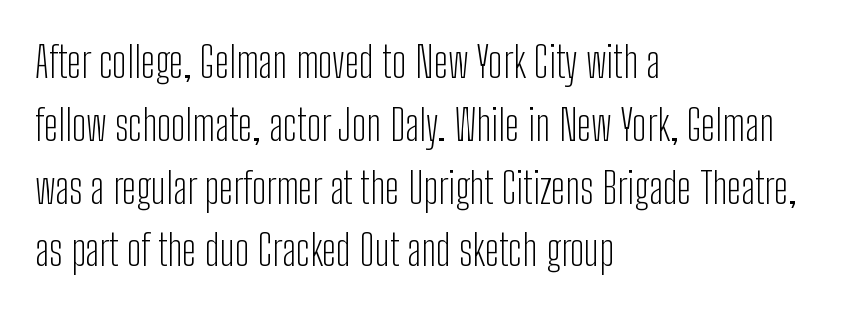
The image shows 43 px light, condensed sans-serif type, upright; set left-aligned, normal line spacing (1.46x), normal letter spacing, not underlined; low stroke contrast and a medium x-height.
